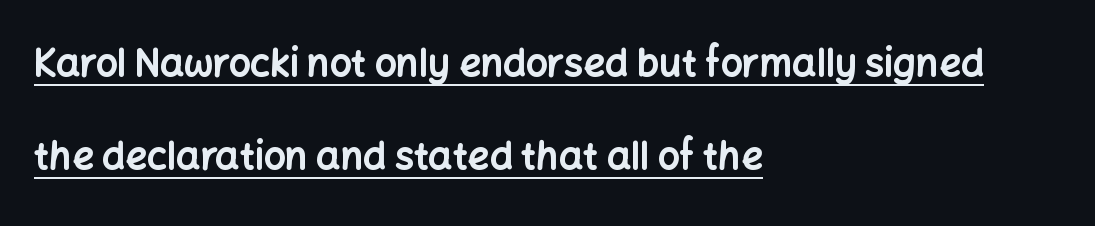
The image shows 38 px bold sans-serif type, upright; set left-aligned, loose line spacing (2.46x), normal letter spacing, underlined; low stroke contrast and a medium x-height.
